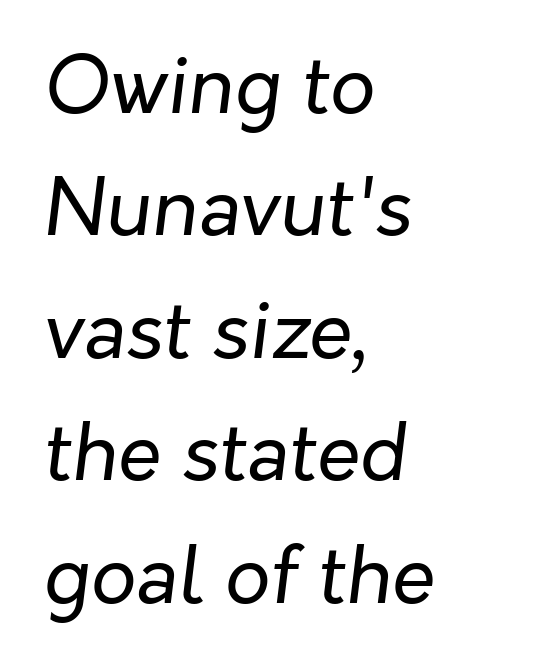
{"italic": "yes", "lean": "right", "slant_degrees": 7, "bold": "no", "weight": "regular", "width": "normal", "stroke_contrast": "low", "x_height": "medium", "monospaced": "no", "underline": "no", "align": "left", "line_spacing": "normal", "line_spacing_ratio": 1.55, "letter_spacing": "normal", "letter_spacing_em": 0.0, "glyph_px": 79}
